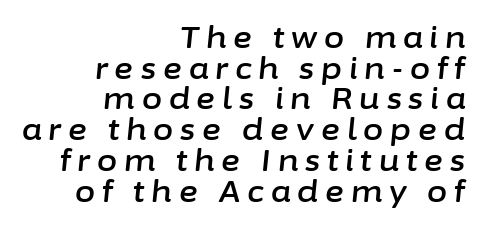
Q: Is the text italic (slanted)? A: Yes, it leans right by about 6 degrees.
Q: Is the text underlined? A: No.
Q: How is the paragraph aligned? A: Right-aligned.
Q: Is the spacing between letters normal or unusually wide? A: Unusually wide.
Q: Is the spacing between lines tight, normal or loose? A: Tight.
Q: Width (condensed, normal, or wide)? A: Normal.
Q: Stroke contrast? A: Low.
Q: x-height? A: Medium.
Q: Monospaced? A: No.
